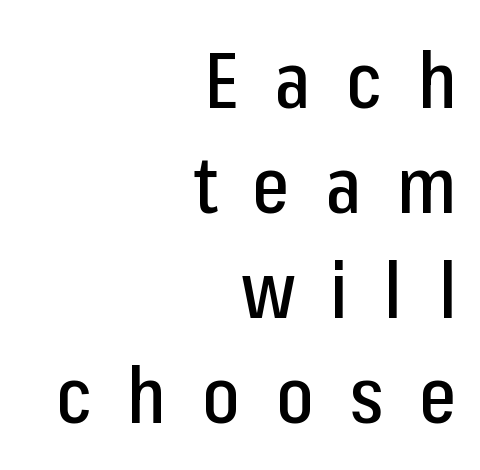
{"serif": "no", "italic": "no", "width": "condensed", "stroke_contrast": "low", "x_height": "medium", "monospaced": "no", "underline": "no", "align": "right", "line_spacing": "normal", "line_spacing_ratio": 1.33, "letter_spacing": "wide", "letter_spacing_em": 0.45, "glyph_px": 79}
